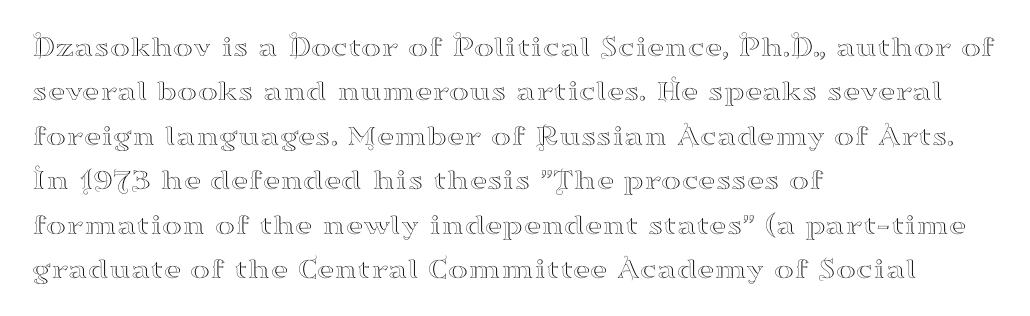
The image shows 30 px wide serif type, upright; set left-aligned, normal line spacing (1.48x), normal letter spacing, not underlined; high stroke contrast and a small x-height.
